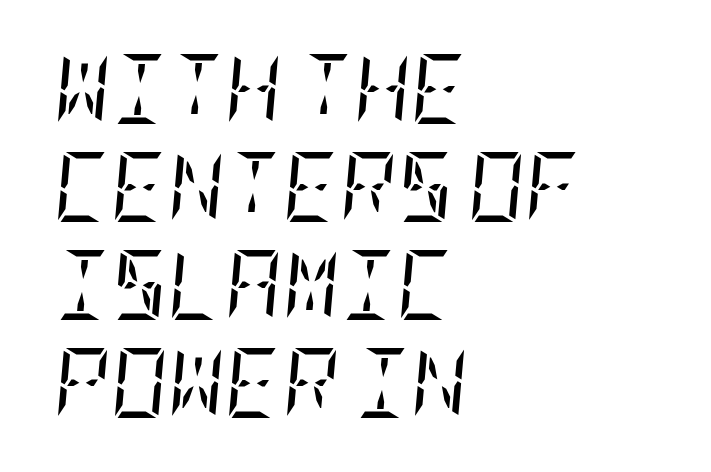
Q: Is the text bold? A: No.
Q: Is the text italic (slanted)? A: Yes, it leans right by about 5 degrees.
Q: Is the typeface a serif or a sans-serif typeface? A: Serif.
Q: Is the text underlined? A: No.
Q: How is the paragraph aligned? A: Left-aligned.
Q: Is the spacing between letters normal or unusually wide? A: Normal.
Q: Is the spacing between lines tight, normal or loose? A: Normal.
Q: Width (condensed, normal, or wide)? A: Condensed.
Q: Stroke contrast? A: Low.
Q: x-height? A: Large.
